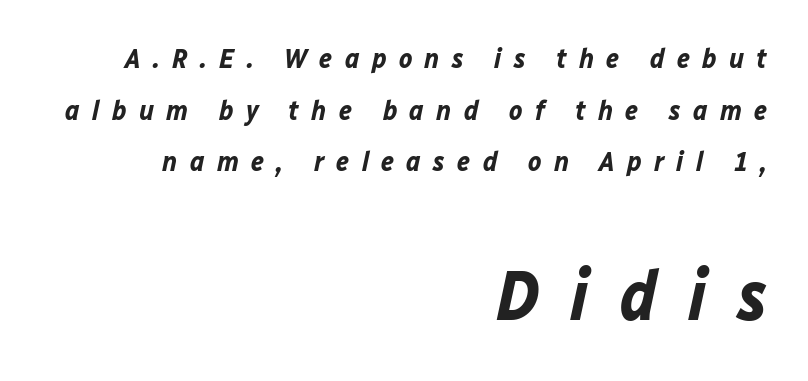
{"italic": "yes", "lean": "right", "slant_degrees": 12, "bold": "yes", "weight": "bold", "width": "normal", "stroke_contrast": "low", "x_height": "medium", "monospaced": "no", "underline": "no", "align": "right", "line_spacing_ratio": 1.84, "letter_spacing": "wide", "letter_spacing_em": 0.44, "larger_block": "second", "size_ratio": 2.54, "glyph_px": 71}
